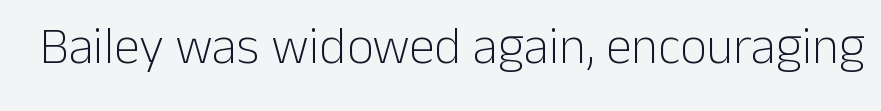
The image shows 52 px light sans-serif type, upright; set normal letter spacing, not underlined; low stroke contrast and a medium x-height.
